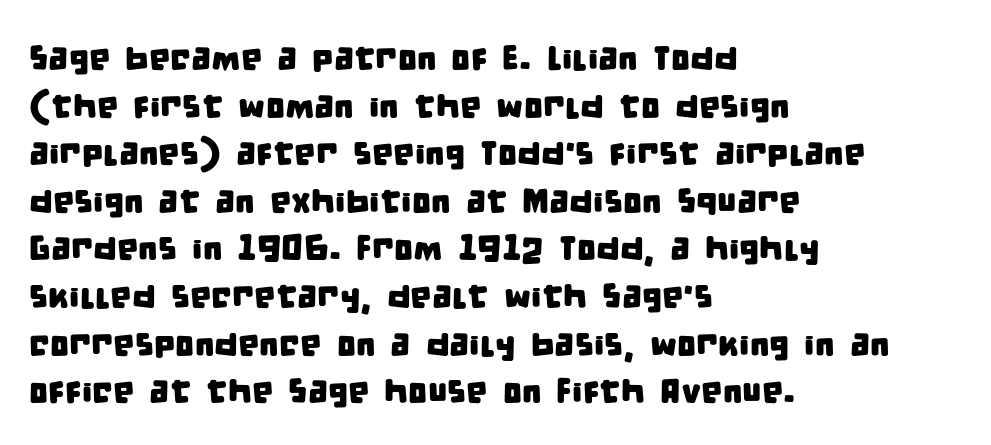
{"serif": "no", "width": "condensed", "stroke_contrast": "low", "x_height": "large", "monospaced": "no", "underline": "no", "align": "left", "line_spacing": "normal", "line_spacing_ratio": 1.4, "letter_spacing": "normal", "letter_spacing_em": 0.0, "glyph_px": 34}
